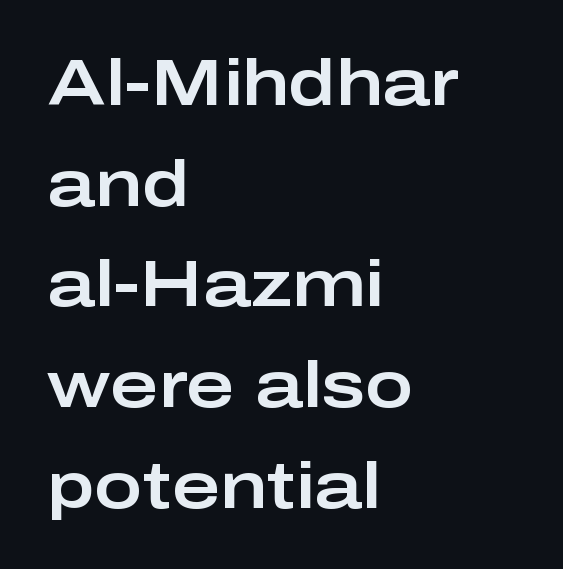
No italicization has been applied; the sample stays upright. To sum up the face: it is a sans, with no serifs. The lines are quadded left. The rows are spaced the way most documents space them. The passage shown is not underscored anywhere.
